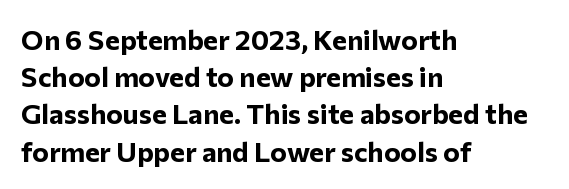
{"serif": "no", "italic": "no", "bold": "yes", "weight": "bold", "width": "normal", "stroke_contrast": "low", "x_height": "medium", "monospaced": "no", "underline": "no", "align": "left", "line_spacing": "normal", "line_spacing_ratio": 1.33, "letter_spacing": "normal", "letter_spacing_em": 0.0, "glyph_px": 28}
